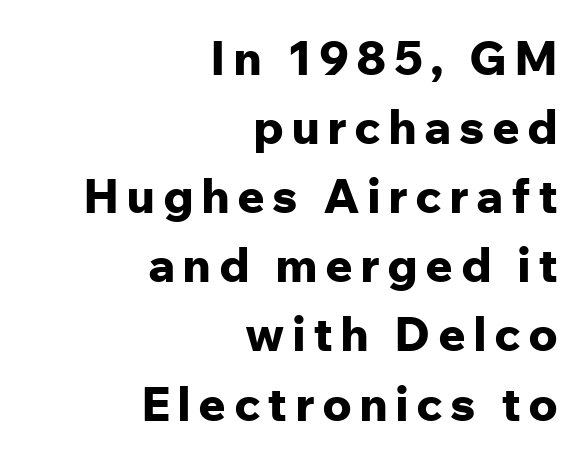
This sample keeps an unexceptional amount of space between lines. Look at the bottom of the vertical strokes: they stop flat, with no serifs. A typesetter would call this proportional, since set widths differ per character. The lines in this sample share a right terminus and differ only in where they begin. Style check: upright. A dark, heavy texture on the line: the type is bold.
